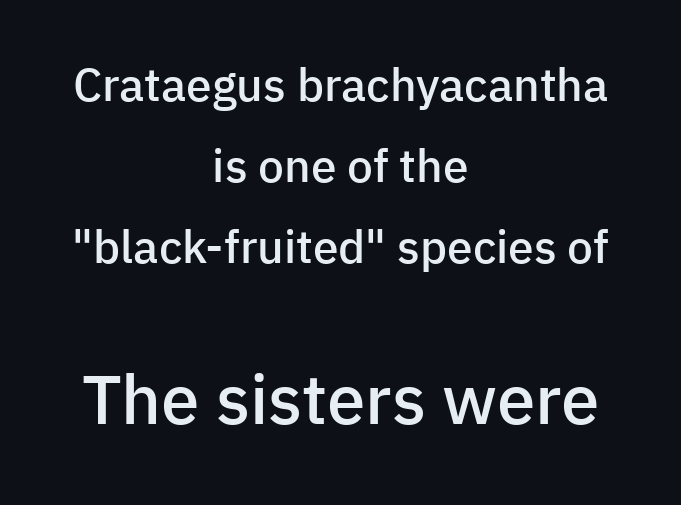
The image shows 69 px semibold sans-serif type, upright; set centered, line spacing 1.76x, normal letter spacing, not underlined; the second (bottom) block is 1.5x larger; low stroke contrast and a medium x-height.
